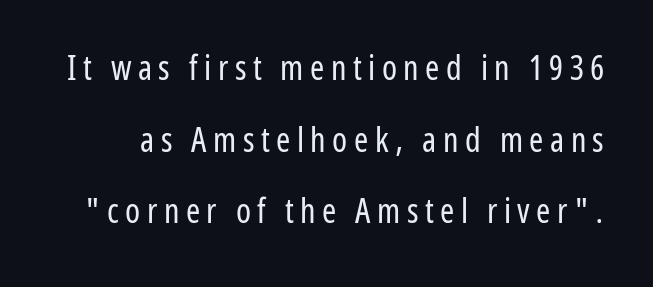
The letters stand straight up with perfectly vertical stems. The typesetting does not lean heavy: it is not bold. Font category for this specimen: sans-serif. You could fit nearly another row in the gap between these rows.
